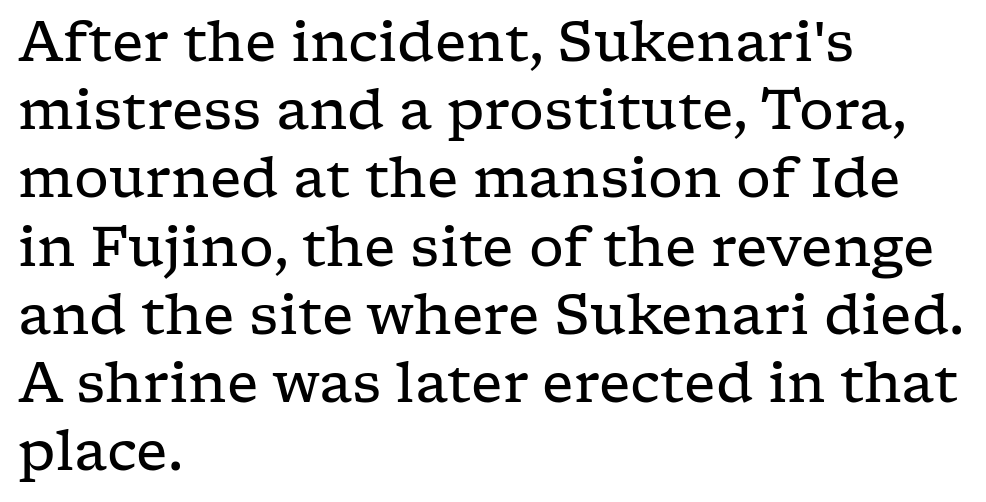
The image shows 55 px regular-weight, wide serif type, upright; set left-aligned, line spacing 1.24x, normal letter spacing, not underlined; low stroke contrast and a medium x-height.
